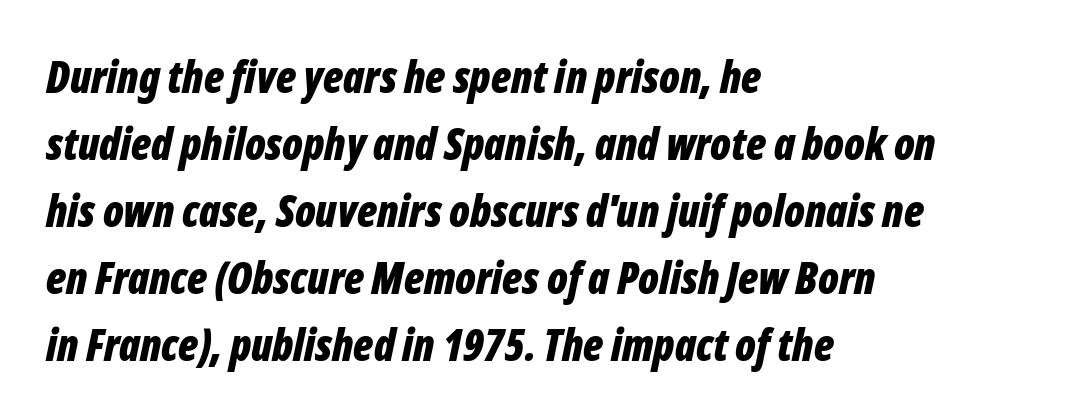
Words float on clear page, feet unadorned. Standard letterfit; no display-style spreading of the glyphs. One-word summary of the alignment: left. Rows of type keep a routine distance in the vertical direction. Looks like regular typesetting: each glyph gets only the width it needs.
